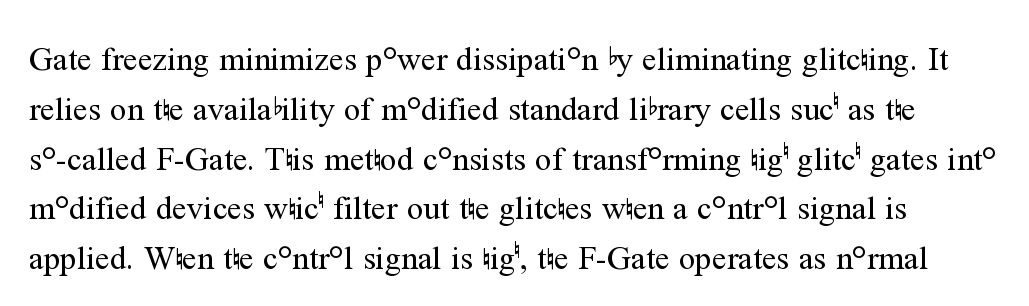
You could call the tracking neutral — neither tight nor loose. Does the type have serifs? Yes, each stem ends in a small foot. The space between consecutive lines is moderate. The letters advance in unequal steps, a hallmark of proportional type.
